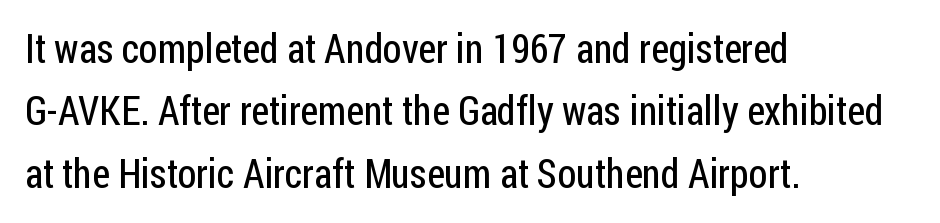
{"serif": "no", "italic": "no", "bold": "no", "weight": "regular", "width": "condensed", "stroke_contrast": "low", "x_height": "medium", "monospaced": "no", "underline": "no", "align": "left", "line_spacing": "normal", "line_spacing_ratio": 1.56, "letter_spacing": "normal", "letter_spacing_em": 0.0, "glyph_px": 40}
